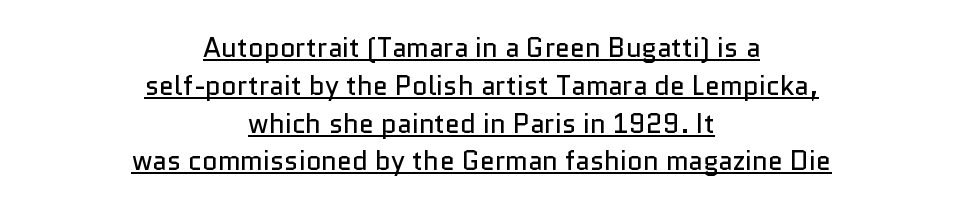
Q: Is the text bold? A: No.
Q: Is the text italic (slanted)? A: No, it is upright.
Q: Is the text underlined? A: Yes.
Q: How is the paragraph aligned? A: Centered.
Q: Is the spacing between letters normal or unusually wide? A: Normal.
Q: Is the spacing between lines tight, normal or loose? A: Normal.
